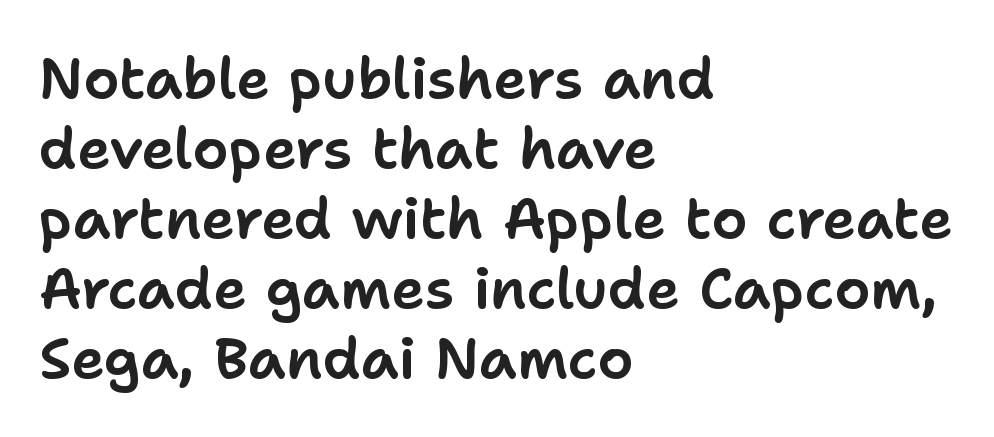
The image shows 57 px sans-serif type, upright; set left-aligned, line spacing 1.23x, normal letter spacing, not underlined; low stroke contrast and a medium x-height.
